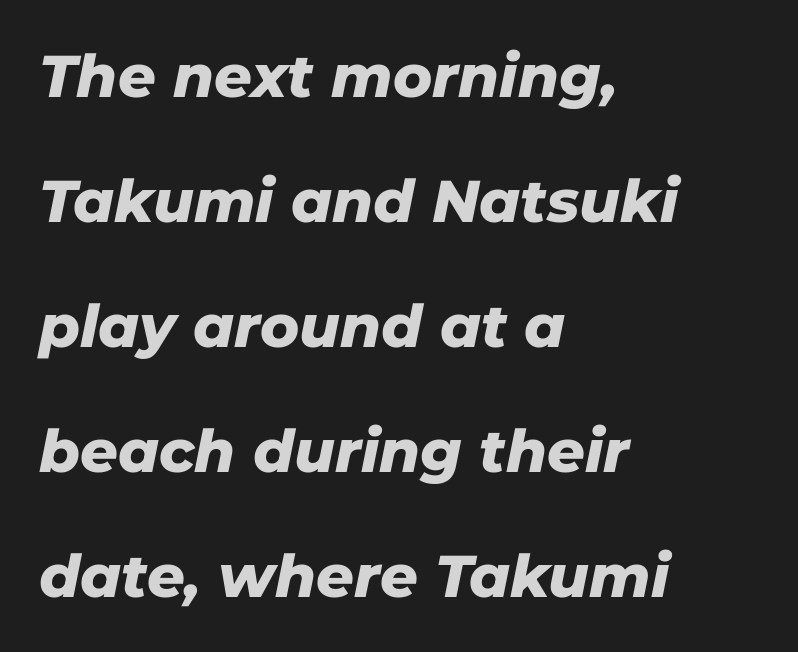
The image shows 59 px heavy type, italic (leaning right); set left-aligned, loose line spacing (2.12x), normal letter spacing, not underlined; low stroke contrast and a medium x-height.
